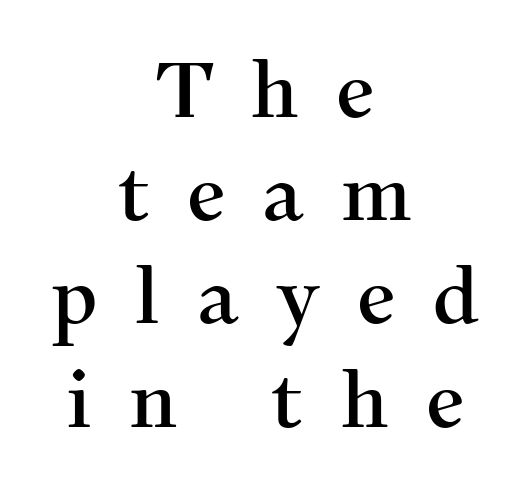
The specimen omits any rule beneath the text block's lines. Spacing verdict: proportional, widths tailored to each character. Compared with typical body copy, the letter spacing here is much looser. Both edges are ragged and mirror each other, which tells us the setting is centered. The axis of the letterforms is exactly vertical.
